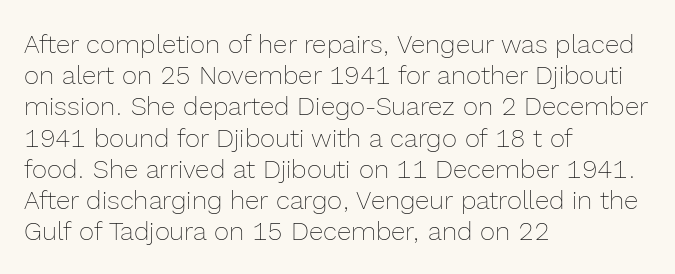
The image shows 26 px text type, upright; set left-aligned, line spacing 1.2x, normal letter spacing, not underlined.
